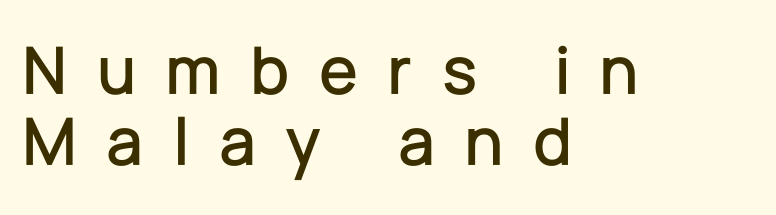
{"serif": "no", "italic": "no", "width": "normal", "stroke_contrast": "low", "x_height": "medium", "monospaced": "no", "underline": "no", "align": "left", "line_spacing": "tight", "line_spacing_ratio": 1.01, "letter_spacing": "wide", "letter_spacing_em": 0.42, "glyph_px": 70}
